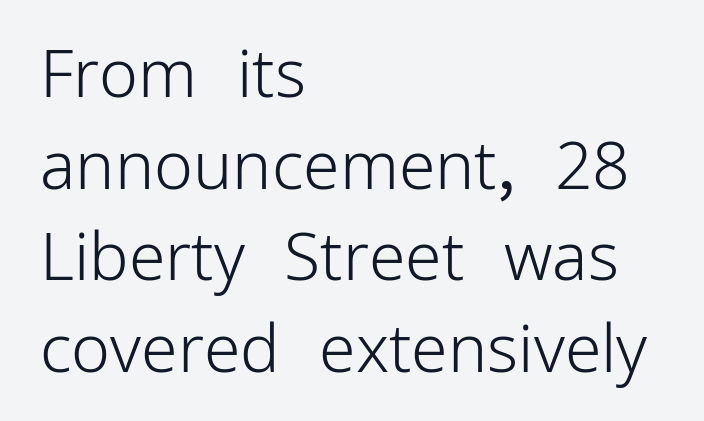
Q: Is the text bold? A: No.
Q: Is the text italic (slanted)? A: No, it is upright.
Q: Is the typeface a serif or a sans-serif typeface? A: Sans-serif.
Q: Is the text underlined? A: No.
Q: How is the paragraph aligned? A: Left-aligned.
Q: Is the spacing between letters normal or unusually wide? A: Normal.
Q: Is the spacing between lines tight, normal or loose? A: Normal.
Q: Width (condensed, normal, or wide)? A: Normal.
Q: Stroke contrast? A: Low.
Q: x-height? A: Medium.
Q: Monospaced? A: No.
